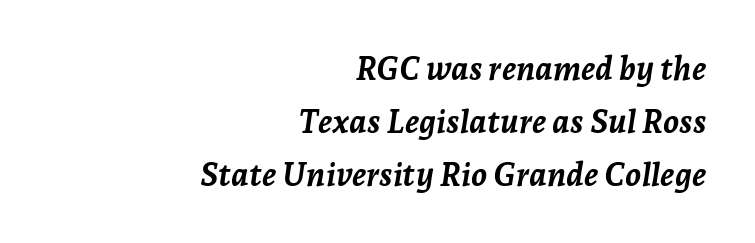
The image shows 32 px semibold type, italic (leaning right); set right-aligned, normal line spacing (1.65x), normal letter spacing, not underlined; low stroke contrast and a medium x-height.
